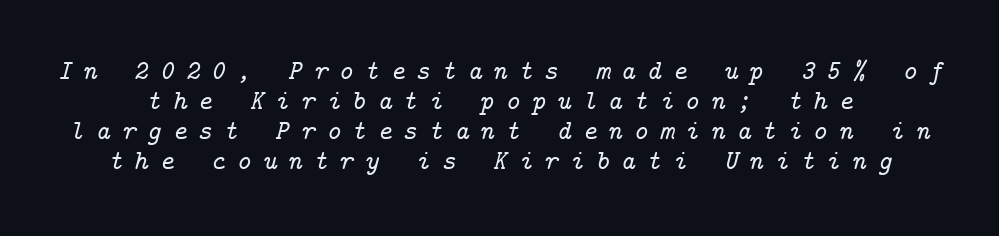
The string is rendered with underlining switched off. These lines huddle together more closely than default settings would place them. Serif or sans? Serif — the stroke terminals have little feet. Caption: expanded tracking, letters set apart.
